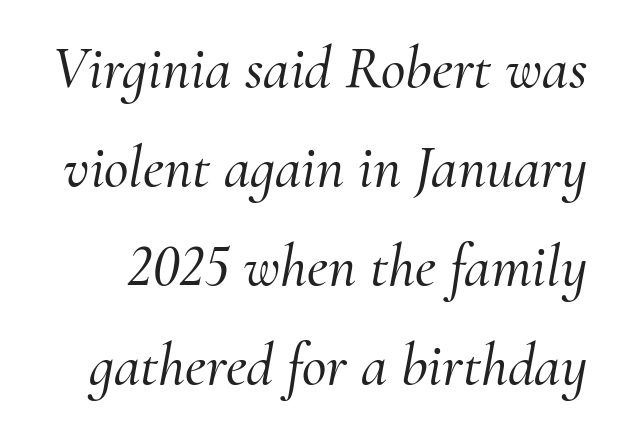
Think of a printed novel: that variable character pitch is what you see here. Font category for this specimen: serif. Just letters on the line, the space beneath them empty. The text carries the slant typical of an italic or oblique font.
